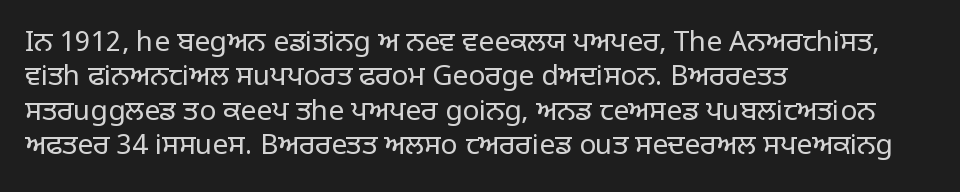
Q: Is the text bold? A: No.
Q: Is the text italic (slanted)? A: No, it is upright.
Q: Is the typeface a serif or a sans-serif typeface? A: Sans-serif.
Q: Is the text underlined? A: No.
Q: How is the paragraph aligned? A: Left-aligned.
Q: Is the spacing between letters normal or unusually wide? A: Normal.
Q: Width (condensed, normal, or wide)? A: Normal.
Q: Stroke contrast? A: Low.
Q: x-height? A: Large.
Q: Monospaced? A: No.
